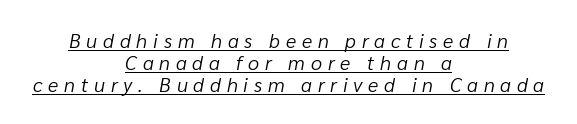
The image shows 20 px text type, italic (leaning right); set centered, tight line spacing (1.11x), unusually wide letter spacing (+0.29 em), underlined.
